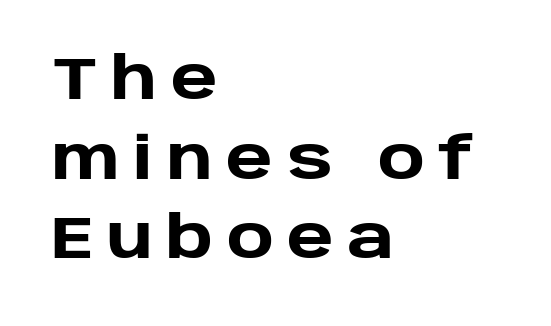
Q: Is the text bold? A: Yes.
Q: Is the text italic (slanted)? A: No, it is upright.
Q: Is the typeface a serif or a sans-serif typeface? A: Sans-serif.
Q: Is the text underlined? A: No.
Q: How is the paragraph aligned? A: Left-aligned.
Q: Is the spacing between letters normal or unusually wide? A: Unusually wide.
Q: Is the spacing between lines tight, normal or loose? A: Normal.
Q: Width (condensed, normal, or wide)? A: Normal.
Q: Stroke contrast? A: Low.
Q: x-height? A: Large.
Q: Monospaced? A: No.
